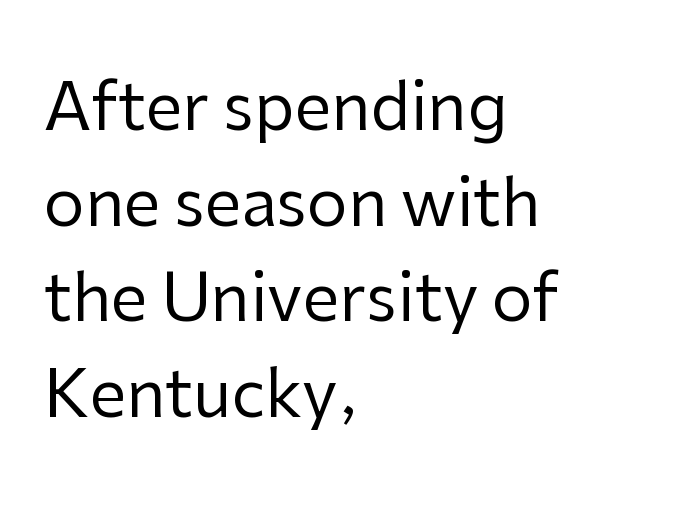
Q: Is the text bold? A: No.
Q: Is the text italic (slanted)? A: No, it is upright.
Q: Is the typeface a serif or a sans-serif typeface? A: Sans-serif.
Q: Is the text underlined? A: No.
Q: How is the paragraph aligned? A: Left-aligned.
Q: Is the spacing between letters normal or unusually wide? A: Normal.
Q: Is the spacing between lines tight, normal or loose? A: Normal.
Q: Width (condensed, normal, or wide)? A: Normal.
Q: Stroke contrast? A: Low.
Q: x-height? A: Medium.
Q: Monospaced? A: No.
